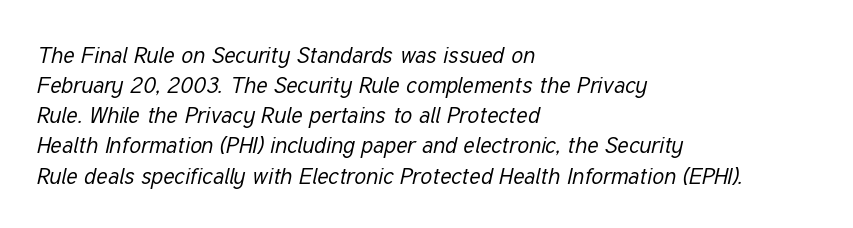
Honestly, there is no underline to notice here at all. The font is comparable to plain body text, perhaps lighter. Regular leading. The passage shown has conventional tracking throughout.
